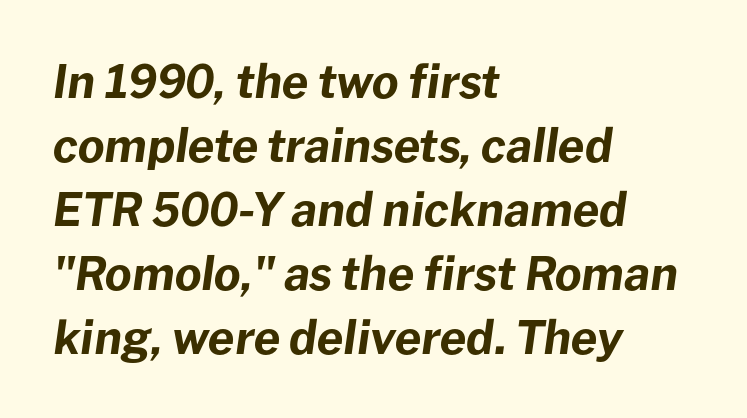
Q: Is the text bold? A: Yes.
Q: Is the text italic (slanted)? A: Yes, it leans right by about 8 degrees.
Q: Is the text underlined? A: No.
Q: How is the paragraph aligned? A: Left-aligned.
Q: Is the spacing between letters normal or unusually wide? A: Normal.
Q: Is the spacing between lines tight, normal or loose? A: Normal.
Q: Width (condensed, normal, or wide)? A: Normal.
Q: Stroke contrast? A: Low.
Q: x-height? A: Medium.
Q: Monospaced? A: No.
